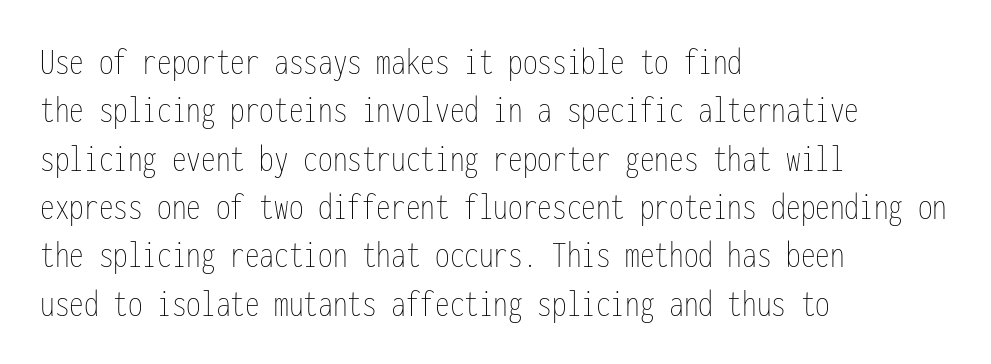
The typeface has the unassuming heft of standard copy or less. The letters march in equal steps, a hallmark of fixed-pitch type. No extra tracking has been applied to these lines. Rendered with straight, roman letterforms. Rule under the text: the space is simply empty.
